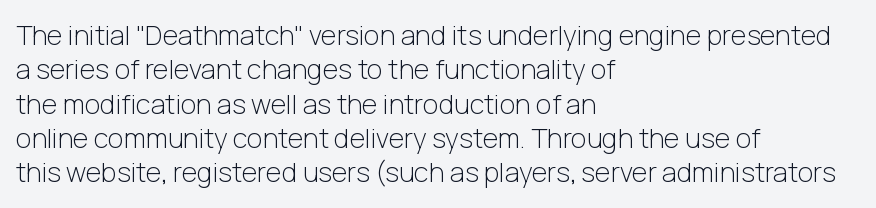
The image shows 27 px text type, upright; set left-aligned, normal line spacing (1.27x), normal letter spacing, not underlined.
